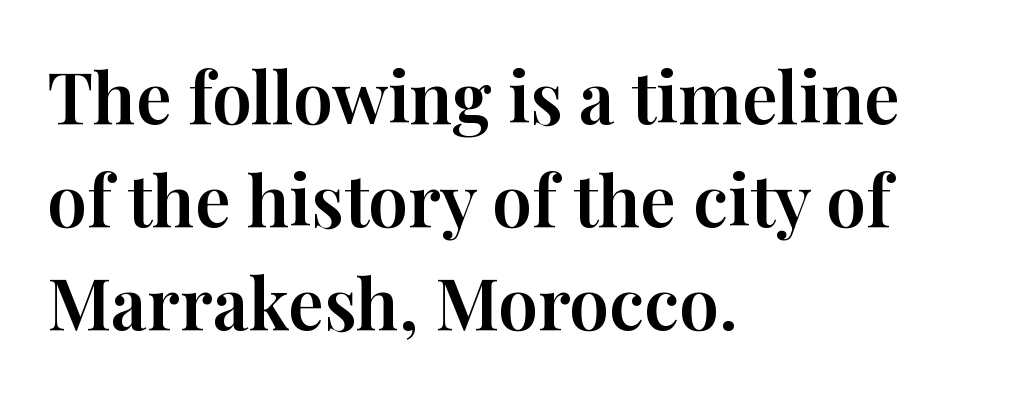
{"serif": "yes", "italic": "no", "width": "normal", "stroke_contrast": "high", "x_height": "medium", "monospaced": "no", "underline": "no", "align": "left", "line_spacing": "normal", "line_spacing_ratio": 1.45, "letter_spacing": "normal", "letter_spacing_em": 0.0, "glyph_px": 71}
